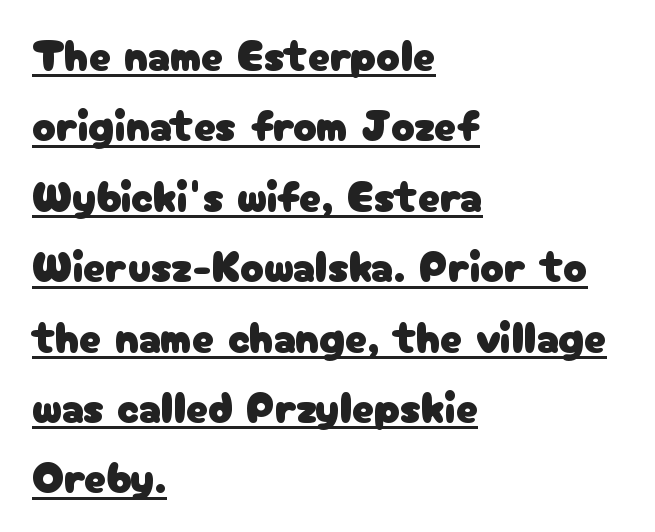
Q: Is the text italic (slanted)? A: No, it is upright.
Q: Is the typeface a serif or a sans-serif typeface? A: Sans-serif.
Q: Is the text underlined? A: Yes.
Q: How is the paragraph aligned? A: Left-aligned.
Q: Is the spacing between letters normal or unusually wide? A: Normal.
Q: Is the spacing between lines tight, normal or loose? A: Normal.
Q: Width (condensed, normal, or wide)? A: Normal.
Q: Stroke contrast? A: Low.
Q: x-height? A: Medium.
Q: Monospaced? A: No.
